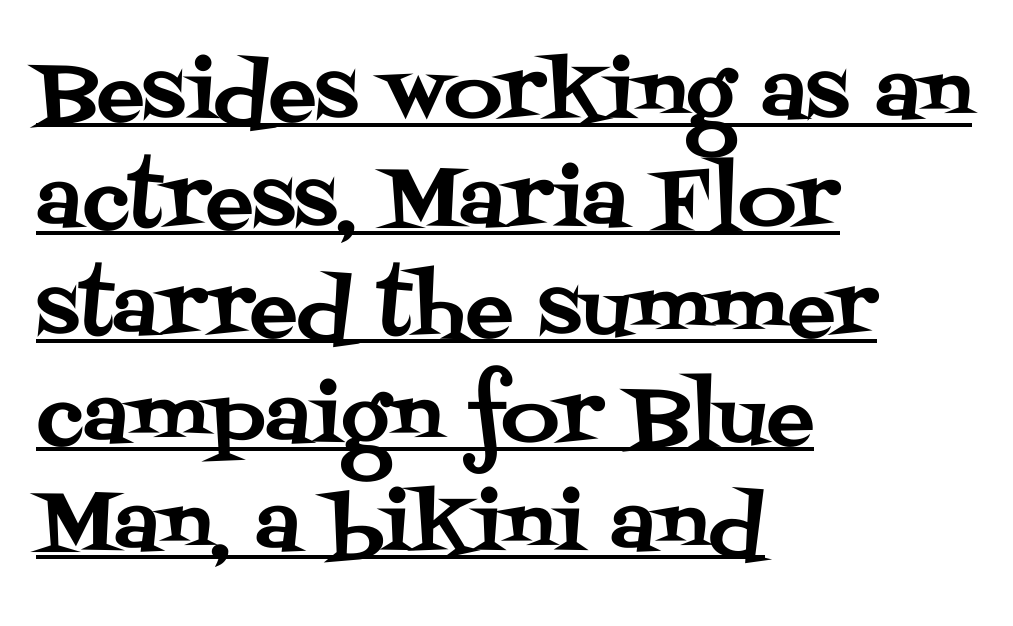
Q: Is the text italic (slanted)? A: No, it is upright.
Q: Is the typeface a serif or a sans-serif typeface? A: Serif.
Q: Is the text underlined? A: Yes.
Q: How is the paragraph aligned? A: Left-aligned.
Q: Is the spacing between letters normal or unusually wide? A: Normal.
Q: Is the spacing between lines tight, normal or loose? A: Normal.
Q: Width (condensed, normal, or wide)? A: Normal.
Q: Stroke contrast? A: Medium.
Q: x-height? A: Large.
Q: Monospaced? A: No.
